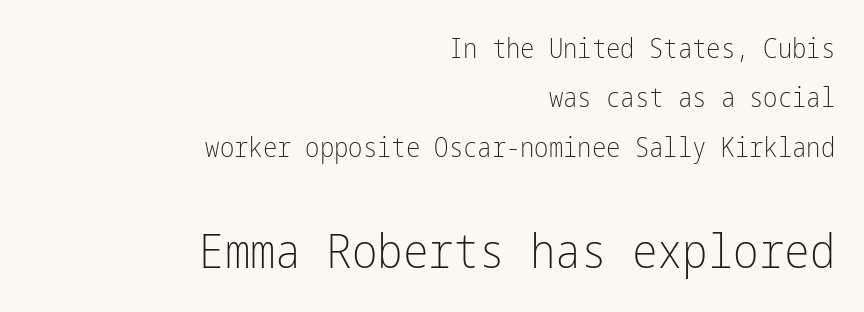
Nothing heavy about these letters — not bold at all. Does the type have serifs? No, each stem ends abruptly. The typesetter chose a ragged-left arrangement here. The line texture is even and compact thanks to regular tracking. Scale increases going downward across the two blocks.
